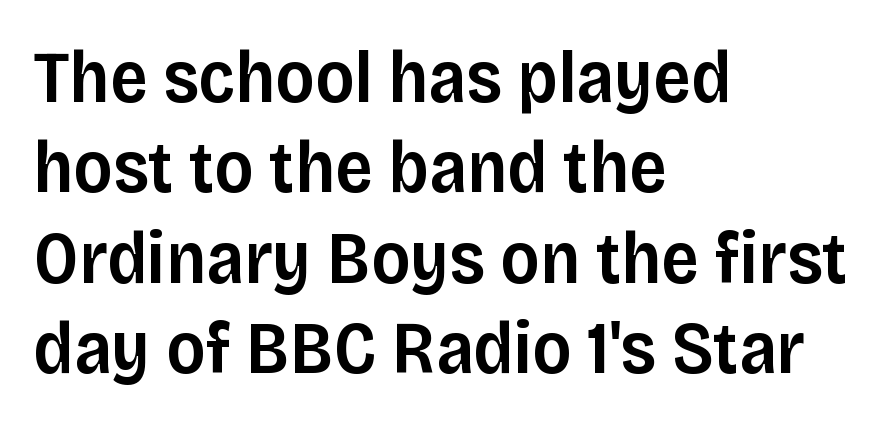
The image shows 74 px semibold sans-serif type, upright; set left-aligned, line spacing 1.22x, normal letter spacing, not underlined; low stroke contrast and a large x-height.
